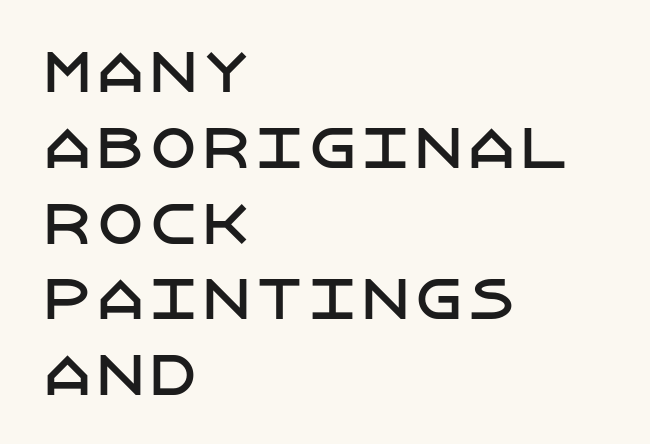
The image shows 53 px sans-serif type, upright; set left-aligned, normal line spacing (1.43x), normal letter spacing, not underlined; low stroke contrast and a large x-height.
